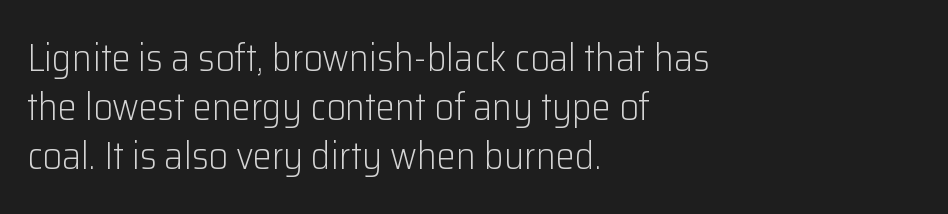
Every character sits straight up, as roman type does. The letters sit at their default tracking, neither squeezed nor spread. Visually the block forms a straight wall on the left and a jagged coastline on the right. This sample has the flowing, uneven cadence of proportional lettering.
